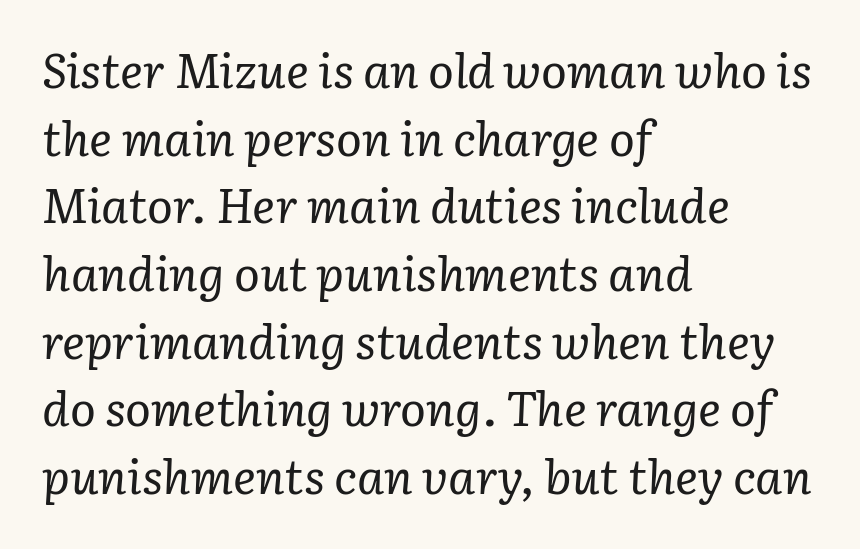
Q: Is the text bold? A: No.
Q: Is the text italic (slanted)? A: Yes, it leans right by about 3 degrees.
Q: Is the typeface a serif or a sans-serif typeface? A: Serif.
Q: Is the text underlined? A: No.
Q: How is the paragraph aligned? A: Left-aligned.
Q: Is the spacing between letters normal or unusually wide? A: Normal.
Q: Is the spacing between lines tight, normal or loose? A: Normal.
Q: Width (condensed, normal, or wide)? A: Normal.
Q: Stroke contrast? A: Low.
Q: x-height? A: Medium.
Q: Monospaced? A: No.
